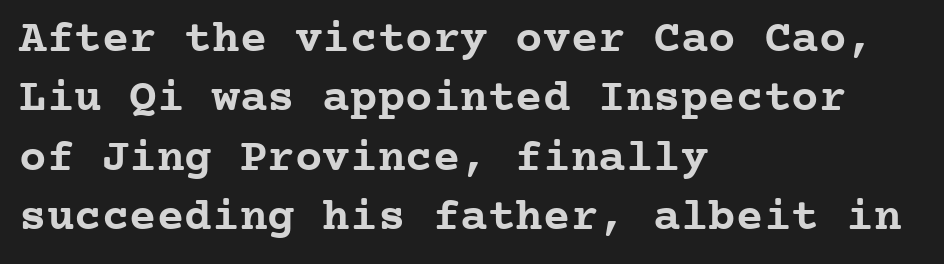
Q: Is the text bold? A: Yes.
Q: Is the text italic (slanted)? A: No, it is upright.
Q: Is the typeface a serif or a sans-serif typeface? A: Serif.
Q: Is the text underlined? A: No.
Q: How is the paragraph aligned? A: Left-aligned.
Q: Is the spacing between letters normal or unusually wide? A: Normal.
Q: Is the spacing between lines tight, normal or loose? A: Normal.
Q: Width (condensed, normal, or wide)? A: Normal.
Q: Stroke contrast? A: Low.
Q: x-height? A: Medium.
Q: Monospaced? A: Yes.
